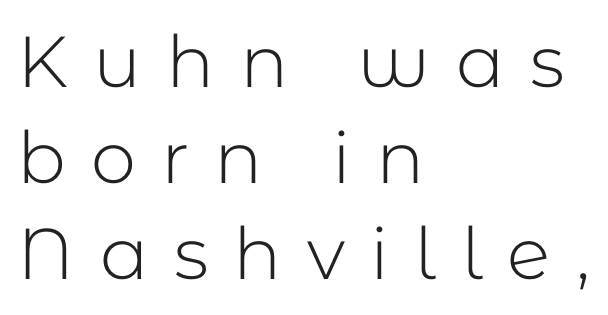
Q: Is the text bold? A: No.
Q: Is the text italic (slanted)? A: No, it is upright.
Q: Is the typeface a serif or a sans-serif typeface? A: Sans-serif.
Q: Is the text underlined? A: No.
Q: How is the paragraph aligned? A: Left-aligned.
Q: Is the spacing between letters normal or unusually wide? A: Unusually wide.
Q: Is the spacing between lines tight, normal or loose? A: Normal.
Q: Width (condensed, normal, or wide)? A: Normal.
Q: Stroke contrast? A: Low.
Q: x-height? A: Medium.
Q: Monospaced? A: No.
